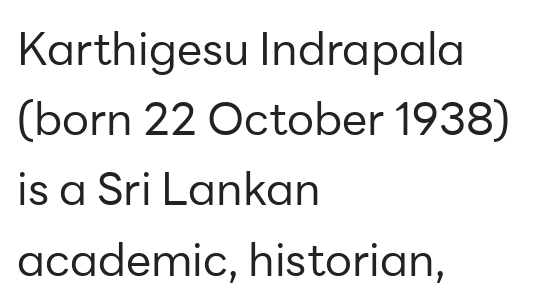
{"serif": "no", "italic": "no", "bold": "no", "weight": "regular", "width": "normal", "stroke_contrast": "low", "x_height": "medium", "monospaced": "no", "underline": "no", "align": "left", "line_spacing": "normal", "line_spacing_ratio": 1.56, "letter_spacing": "normal", "letter_spacing_em": 0.0, "glyph_px": 45}
